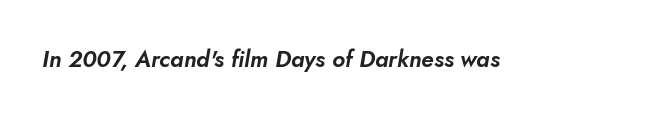
Q: Is the text italic (slanted)? A: Yes, it leans right by about 10 degrees.
Q: Is the text underlined? A: No.
Q: Is the spacing between letters normal or unusually wide? A: Normal.
